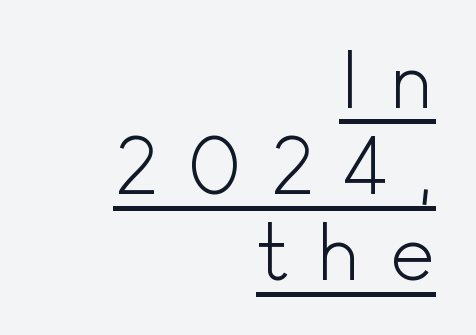
{"serif": "no", "italic": "no", "bold": "no", "weight": "light", "width": "normal", "x_height": "small", "monospaced": "no", "underline": "yes", "align": "right", "line_spacing": "tight", "line_spacing_ratio": 1.12, "letter_spacing": "wide", "letter_spacing_em": 0.37, "glyph_px": 77}
